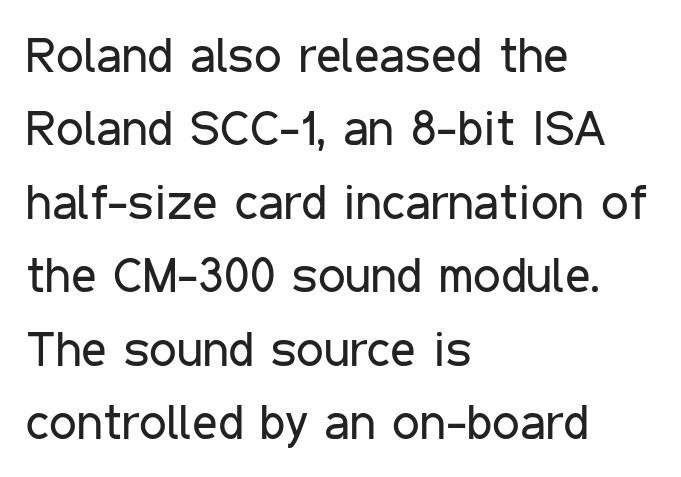
The image shows 49 px regular-weight, condensed sans-serif type, upright; set left-aligned, normal line spacing (1.5x), normal letter spacing, not underlined; low stroke contrast and a medium x-height.
